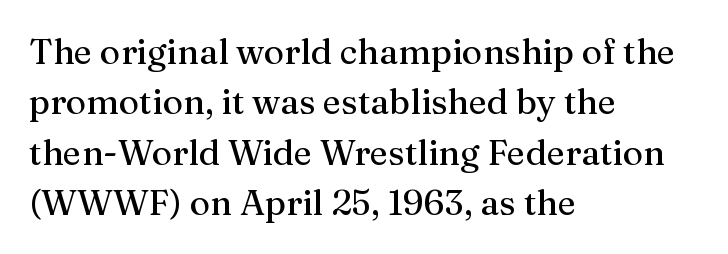
Q: Is the text italic (slanted)? A: No, it is upright.
Q: Is the typeface a serif or a sans-serif typeface? A: Serif.
Q: Is the text underlined? A: No.
Q: How is the paragraph aligned? A: Left-aligned.
Q: Is the spacing between letters normal or unusually wide? A: Normal.
Q: Is the spacing between lines tight, normal or loose? A: Normal.
Q: Width (condensed, normal, or wide)? A: Normal.
Q: Stroke contrast? A: Medium.
Q: x-height? A: Medium.
Q: Monospaced? A: No.
